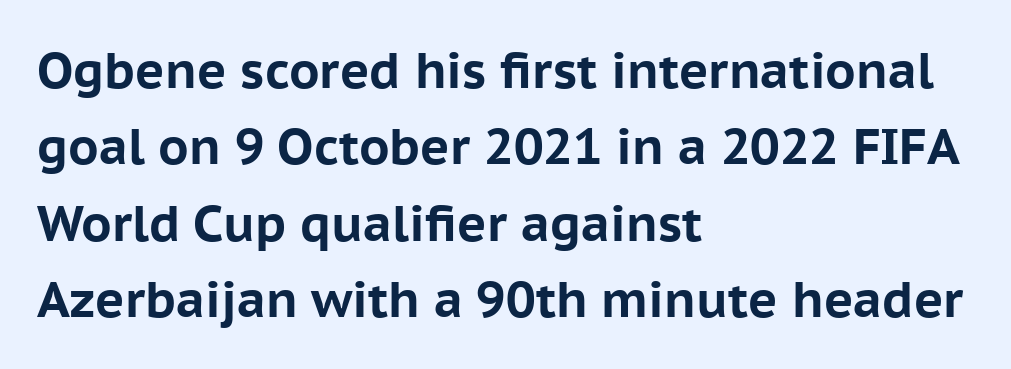
The image shows 50 px bold sans-serif type, upright; set left-aligned, normal line spacing (1.53x), normal letter spacing, not underlined; low stroke contrast and a medium x-height.
